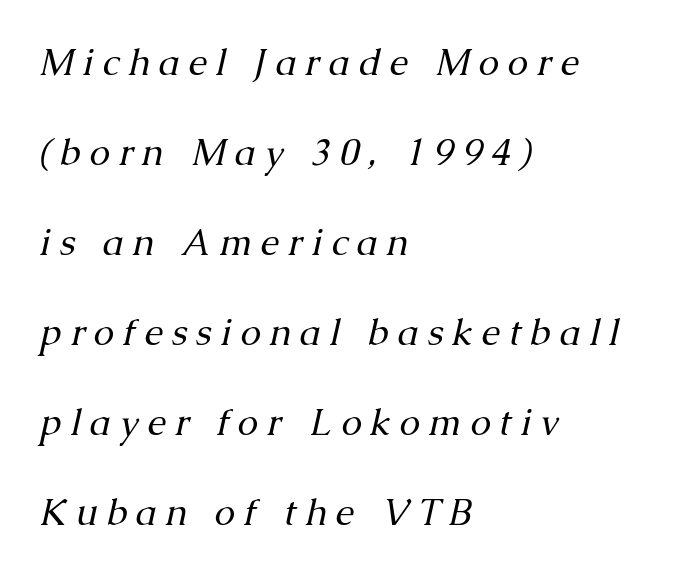
The image shows 37 px regular-weight serif type, italic (leaning right); set left-aligned, loose line spacing (2.43x), unusually wide letter spacing (+0.24 em), not underlined; medium stroke contrast and a medium x-height.
